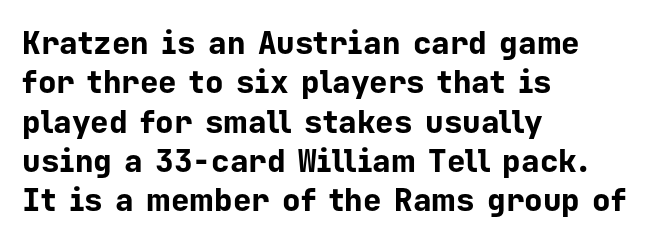
The image shows 31 px bold sans-serif type, upright, monospaced; set left-aligned, normal line spacing (1.27x), normal letter spacing, not underlined; low stroke contrast and a medium x-height.
